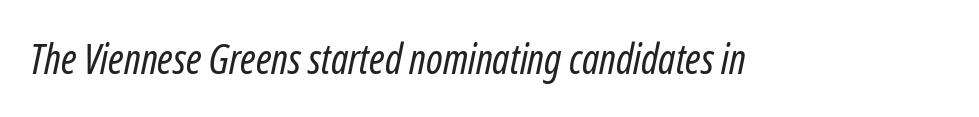
The image shows 41 px regular-weight, condensed type, italic (leaning right); set normal letter spacing, not underlined; low stroke contrast and a medium x-height.
